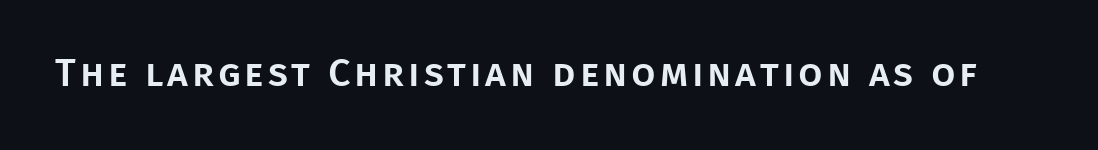
Note: no serifs on the glyphs. The area under the type is left untouched. The axis of the letterforms is exactly vertical. Note the varied advance widths — an 'i' is clearly narrower than an 'm'.
